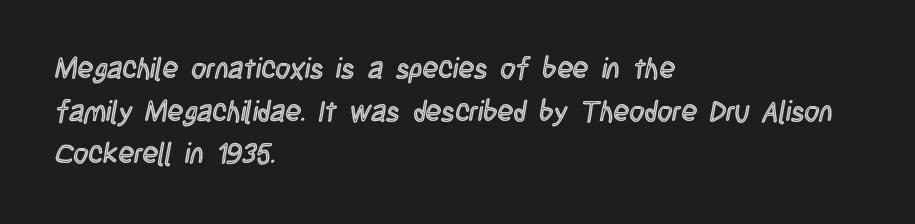
Q: Is the text italic (slanted)? A: Yes.
Q: Is the text underlined? A: No.
Q: How is the paragraph aligned? A: Left-aligned.
Q: Is the spacing between letters normal or unusually wide? A: Normal.
Q: Is the spacing between lines tight, normal or loose? A: Normal.
Q: Width (condensed, normal, or wide)? A: Condensed.
Q: x-height? A: Large.
Q: Monospaced? A: No.
